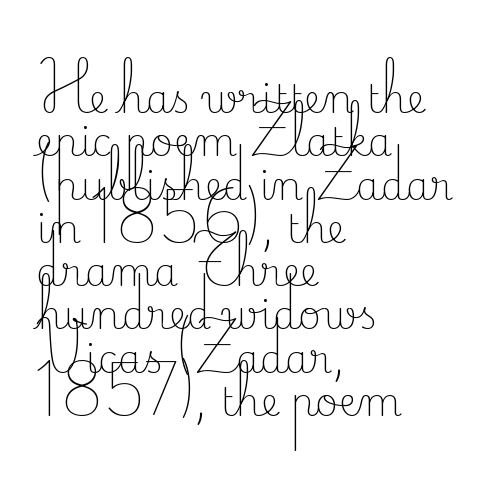
Where is the straight margin? On the left. Each word holds together tightly as a unit, with standard inter-letter gaps. Whoever set this chose condensed vertical rhythm over breathing room. What kind of face is this? One with serifs.
